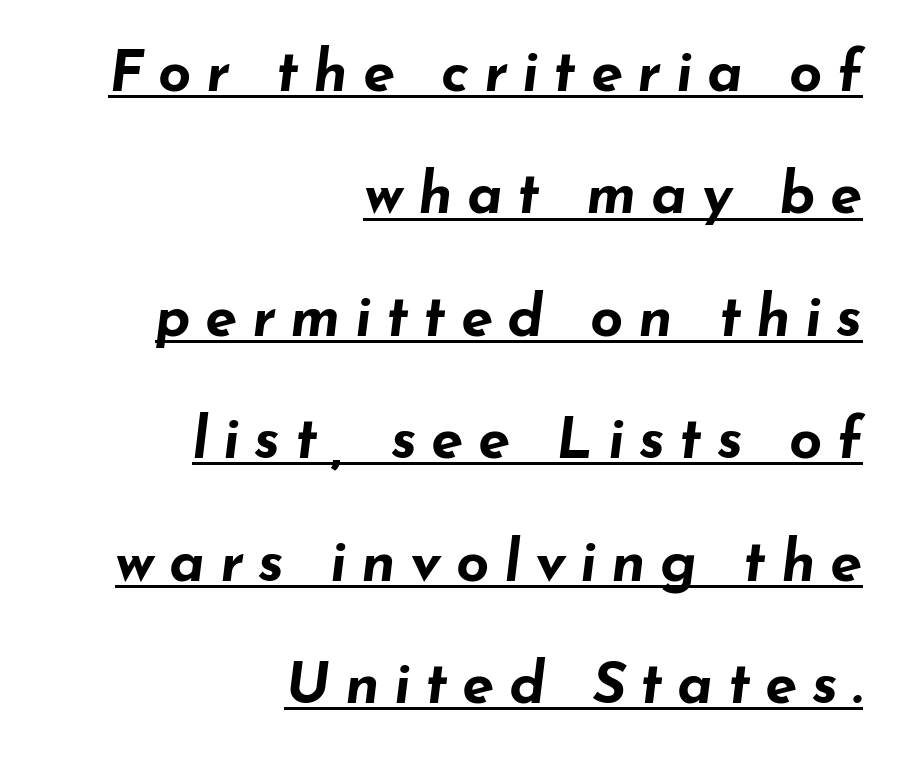
A typesetter would call this proportional, since set widths differ per character. This sample uses an oblique cut, with every glyph tilted off the vertical. Baseline-to-baseline distance is far greater than the letter height. Caption: expanded tracking, letters set apart.
